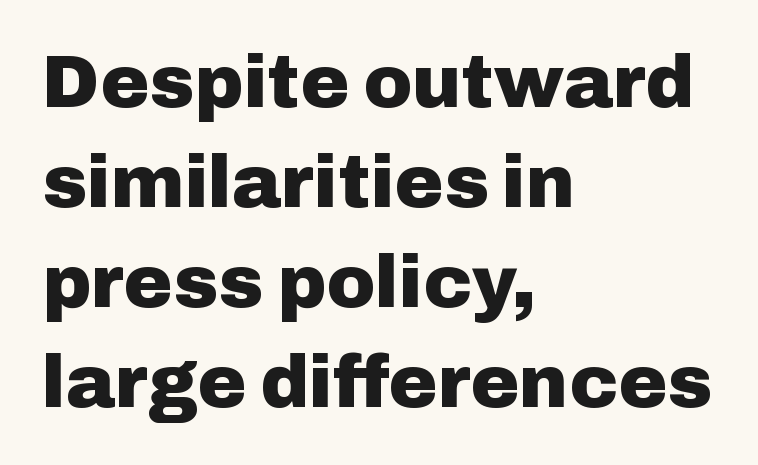
The image shows 74 px heavy sans-serif type, upright; set left-aligned, normal line spacing (1.35x), normal letter spacing, not underlined; low stroke contrast and a medium x-height.
